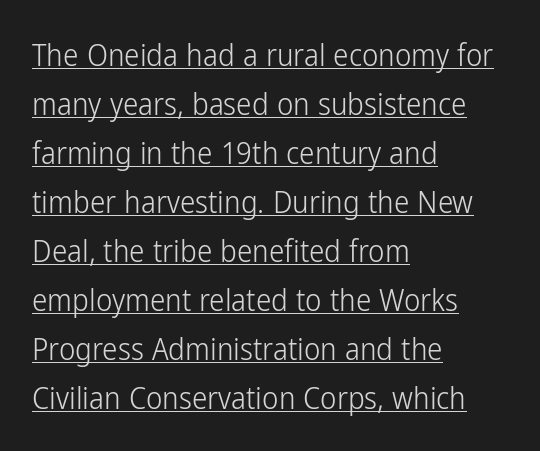
The image shows 31 px light, condensed sans-serif type, upright; set left-aligned, normal line spacing (1.58x), normal letter spacing, underlined; low stroke contrast and a medium x-height.
